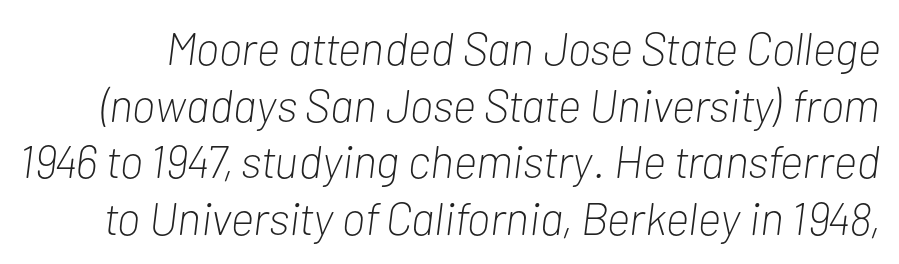
{"italic": "yes", "lean": "right", "slant_degrees": 7, "bold": "no", "weight": "light", "width": "condensed", "stroke_contrast": "low", "x_height": "medium", "monospaced": "no", "underline": "no", "line_spacing_ratio": 1.23, "letter_spacing": "normal", "letter_spacing_em": 0.0, "glyph_px": 46}
